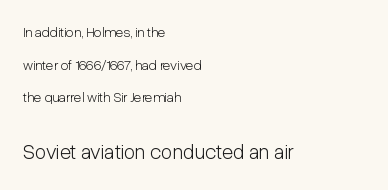
{"italic": "no", "bold": "no", "underline": "no", "align": "left", "line_spacing": "loose", "line_spacing_ratio": 2.33, "letter_spacing": "normal", "letter_spacing_em": 0.0, "larger_block": "second", "size_ratio": 1.5, "glyph_px": 21}
